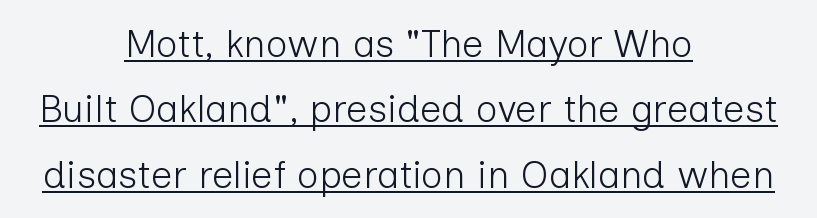
Q: Is the text bold? A: No.
Q: Is the text italic (slanted)? A: No, it is upright.
Q: Is the typeface a serif or a sans-serif typeface? A: Sans-serif.
Q: Is the text underlined? A: Yes.
Q: How is the paragraph aligned? A: Centered.
Q: Is the spacing between letters normal or unusually wide? A: Normal.
Q: Width (condensed, normal, or wide)? A: Normal.
Q: Stroke contrast? A: Low.
Q: x-height? A: Medium.
Q: Monospaced? A: No.
